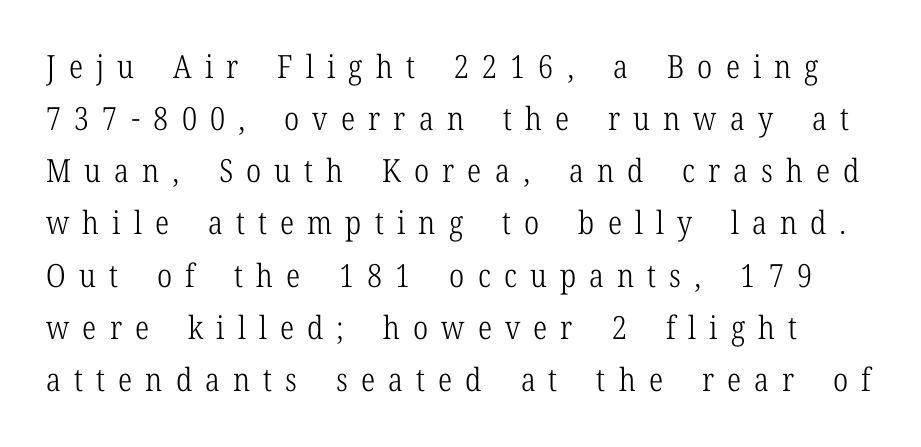
Unlike a clean sans, this face finishes its strokes with serifs. Descenders are the only things crossing below the line. This reads as an unemphasized weight, regular at the heaviest. Compared with typical body copy, the letter spacing here is much looser.
